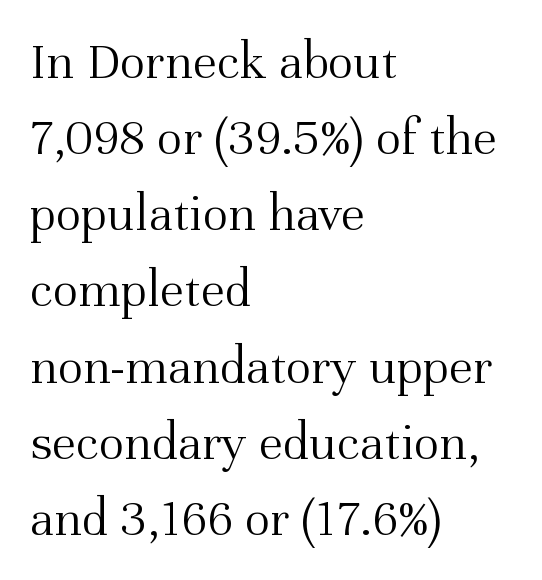
Q: Is the text bold? A: No.
Q: Is the text italic (slanted)? A: No, it is upright.
Q: Is the typeface a serif or a sans-serif typeface? A: Serif.
Q: Is the text underlined? A: No.
Q: How is the paragraph aligned? A: Left-aligned.
Q: Is the spacing between letters normal or unusually wide? A: Normal.
Q: Is the spacing between lines tight, normal or loose? A: Normal.
Q: Width (condensed, normal, or wide)? A: Normal.
Q: Stroke contrast? A: Medium.
Q: x-height? A: Medium.
Q: Monospaced? A: No.
